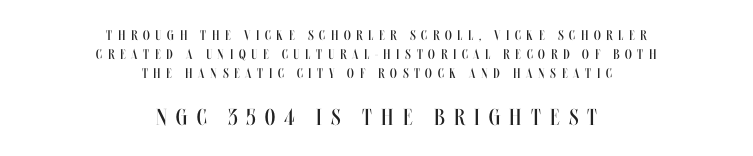
These glyphs show unthickened strokes, regular width or finer. Glyph-to-glyph distance is far greater than everyday printed text. Any mark beneath the type? The region is blank. The emphasis by scale lands on block number two, below. You can tell it's not italic because the verticals are truly vertical.
